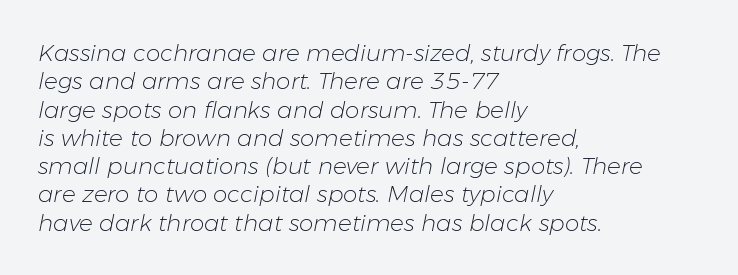
{"italic": "yes", "lean": "right", "slant_degrees": 11, "bold": "no", "underline": "no", "align": "left", "line_spacing_ratio": 1.23, "letter_spacing": "normal", "letter_spacing_em": 0.0, "glyph_px": 23}
